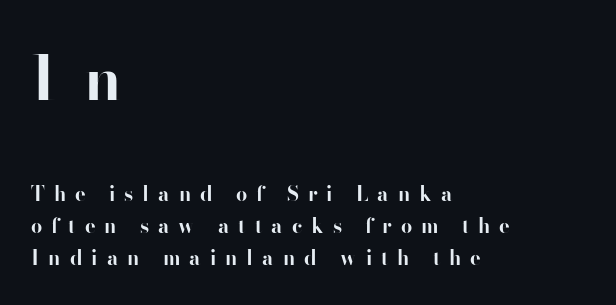
Nothing sits at the stroke ends, so this counts as sans-serif. Which chunk is bigger? The first one — the top block dwarfs the bottom. Check the space under the baseline: it is left empty. Weight check: bold — yes, fully. The letters stand straight up with perfectly vertical stems. The tracking jumps out immediately: characters are airy and widely separated.
